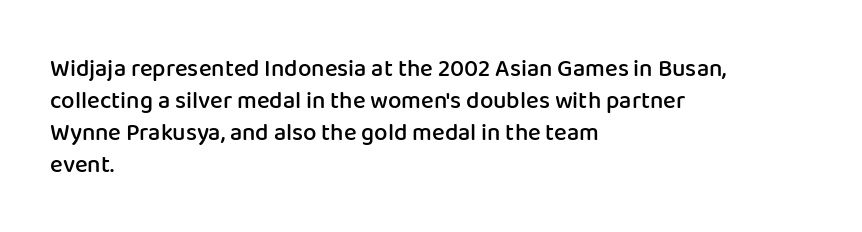
Q: Is the text bold? A: Semi-bold.
Q: Is the text italic (slanted)? A: No, it is upright.
Q: Is the text underlined? A: No.
Q: How is the paragraph aligned? A: Left-aligned.
Q: Is the spacing between letters normal or unusually wide? A: Normal.
Q: Is the spacing between lines tight, normal or loose? A: Normal.
